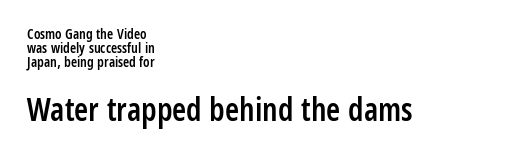
The image shows 32 px semibold, condensed sans-serif type, upright; set left-aligned, tight line spacing (1.0x), normal letter spacing, not underlined; the second (bottom) block is 2.29x larger; low stroke contrast and a medium x-height.
